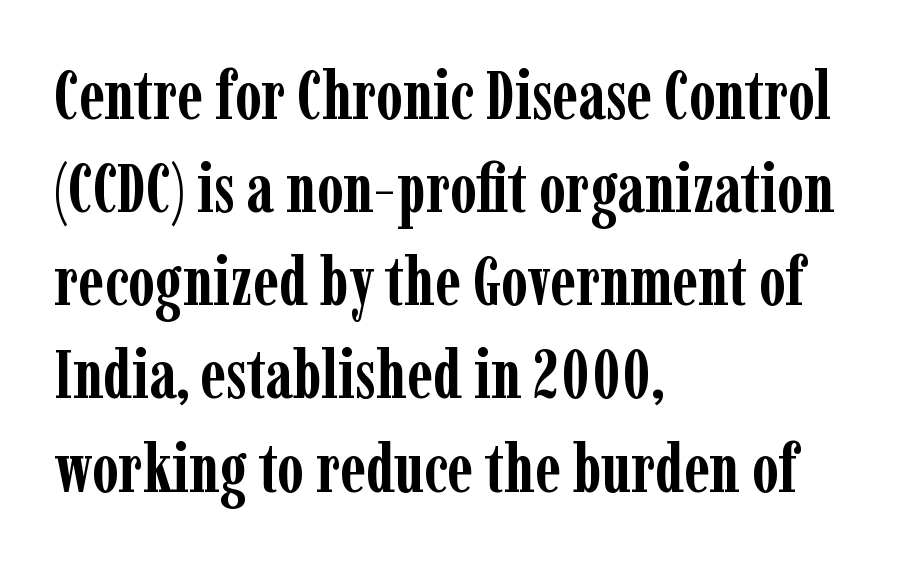
{"serif": "yes", "italic": "no", "bold": "yes", "weight": "semibold", "width": "condensed", "stroke_contrast": "low", "x_height": "medium", "monospaced": "no", "underline": "no", "align": "left", "line_spacing": "normal", "line_spacing_ratio": 1.37, "letter_spacing": "normal", "letter_spacing_em": 0.0, "glyph_px": 68}
